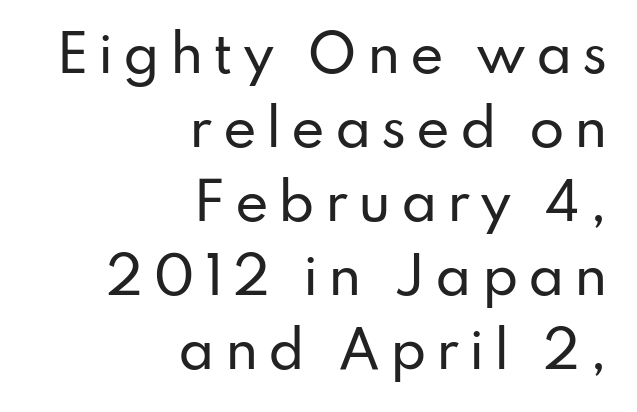
Q: Is the text italic (slanted)? A: No, it is upright.
Q: Is the typeface a serif or a sans-serif typeface? A: Sans-serif.
Q: Is the text underlined? A: No.
Q: How is the paragraph aligned? A: Right-aligned.
Q: Is the spacing between lines tight, normal or loose? A: Normal.
Q: Width (condensed, normal, or wide)? A: Normal.
Q: Stroke contrast? A: Low.
Q: x-height? A: Small.
Q: Monospaced? A: No.
